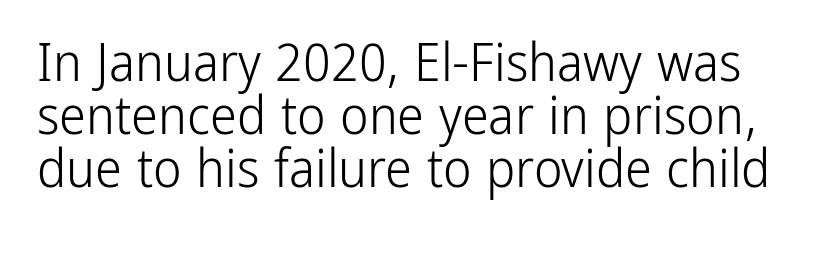
Q: Is the text bold? A: No.
Q: Is the text italic (slanted)? A: No, it is upright.
Q: Is the typeface a serif or a sans-serif typeface? A: Sans-serif.
Q: Is the text underlined? A: No.
Q: Is the spacing between letters normal or unusually wide? A: Normal.
Q: Is the spacing between lines tight, normal or loose? A: Tight.
Q: Width (condensed, normal, or wide)? A: Condensed.
Q: Stroke contrast? A: Low.
Q: x-height? A: Medium.
Q: Monospaced? A: No.
